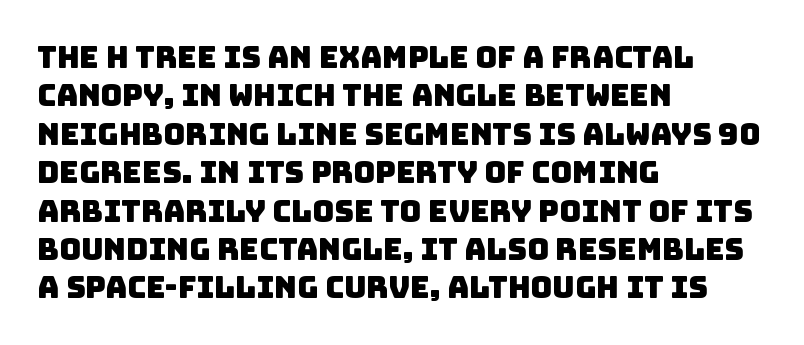
Q: Is the typeface a serif or a sans-serif typeface? A: Sans-serif.
Q: Is the text underlined? A: No.
Q: How is the paragraph aligned? A: Left-aligned.
Q: Is the spacing between letters normal or unusually wide? A: Normal.
Q: Is the spacing between lines tight, normal or loose? A: Normal.
Q: Width (condensed, normal, or wide)? A: Normal.
Q: Stroke contrast? A: Low.
Q: x-height? A: Large.
Q: Monospaced? A: No.
